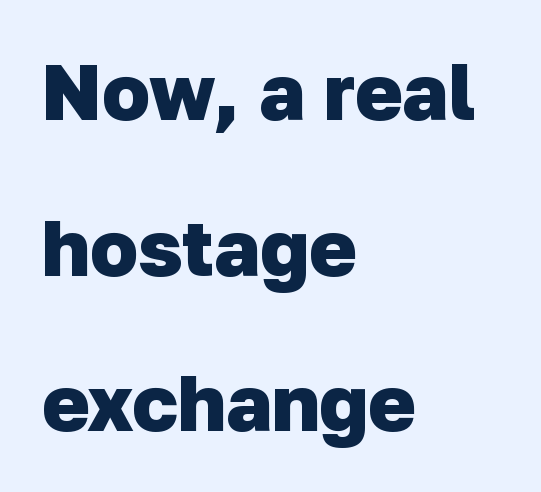
The image shows 79 px heavy sans-serif type; set left-aligned, loose line spacing (1.97x), normal letter spacing, not underlined; low stroke contrast and a medium x-height.
